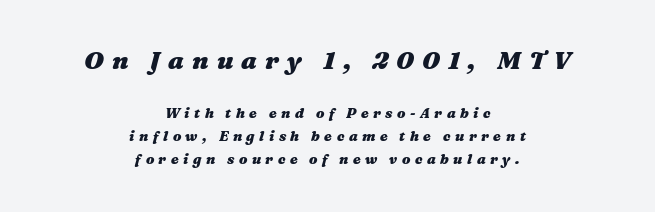
Caption: bold face, heavy strokes. The gaps between neighbouring characters are conspicuously large. The letters in the upper block stand taller than those in the block below. The face used here has a pronounced slope to its letters. Glance below the letters and you will spot only blank space.
